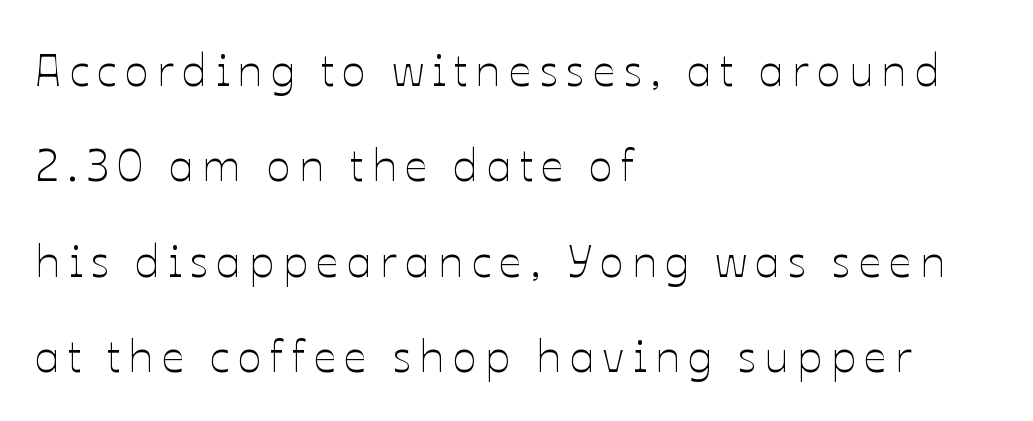
The image shows 45 px thin type, upright; set left-aligned, loose line spacing (2.12x), not underlined; low stroke contrast and a medium x-height.
